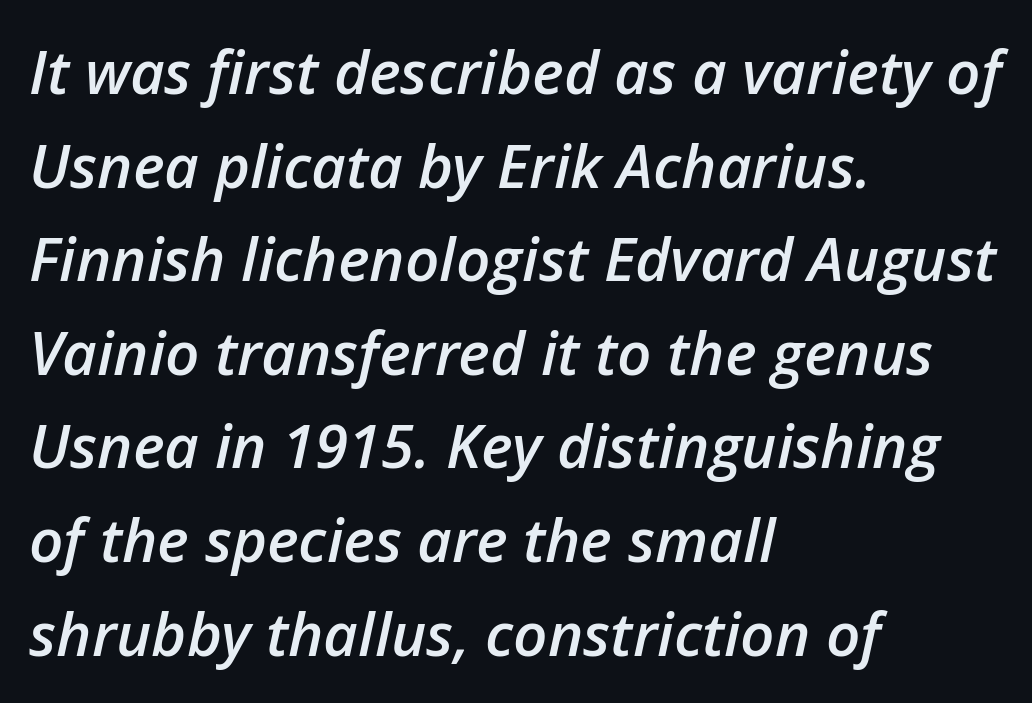
Q: Is the text bold? A: Semi-bold.
Q: Is the text italic (slanted)? A: Yes, it leans right by about 12 degrees.
Q: Is the text underlined? A: No.
Q: How is the paragraph aligned? A: Left-aligned.
Q: Is the spacing between letters normal or unusually wide? A: Normal.
Q: Is the spacing between lines tight, normal or loose? A: Normal.
Q: Width (condensed, normal, or wide)? A: Normal.
Q: Stroke contrast? A: Low.
Q: x-height? A: Medium.
Q: Monospaced? A: No.
